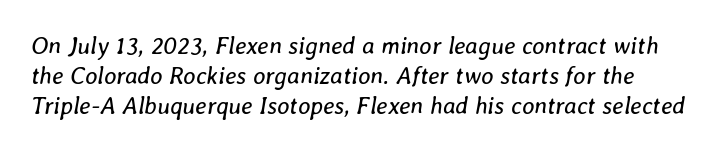
Compared with ordinary roman type, these characters are visibly tilted. The designer left line spacing at the default. What stands out about the letter spacing? Nothing — it is the standard amount. Ink coverage per letter is moderate at most. Quick note: underline off.
